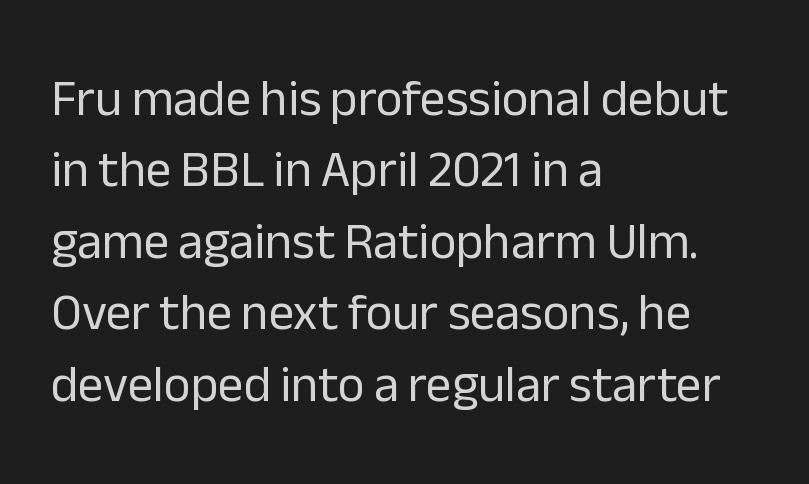
The letters look calm and open, with moderate or lighter stems. Honestly, there is no underline to notice here at all. Style check: upright. The passage is arranged the way most books set body copy — flush left.
